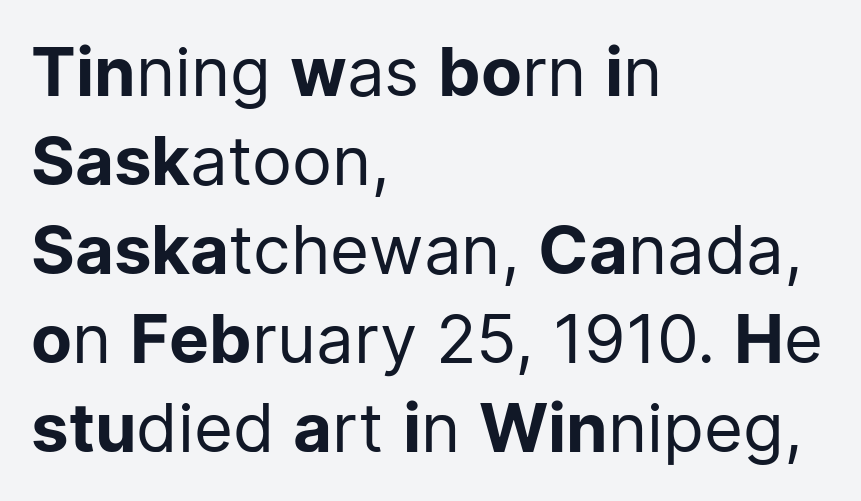
{"serif": "no", "italic": "no", "bold": "no", "weight": "regular", "width": "normal", "stroke_contrast": "low", "x_height": "medium", "monospaced": "no", "underline": "no", "align": "left", "line_spacing": "normal", "line_spacing_ratio": 1.33, "letter_spacing": "normal", "letter_spacing_em": 0.0, "glyph_px": 67}
